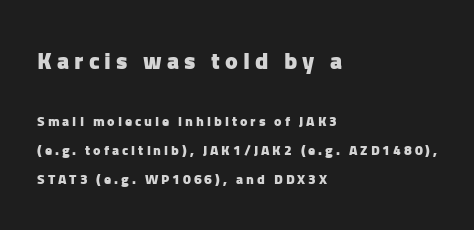
{"italic": "no", "bold": "yes", "underline": "no", "align": "left", "line_spacing": "loose", "line_spacing_ratio": 2.1, "letter_spacing": "wide", "letter_spacing_em": 0.21, "larger_block": "first", "size_ratio": 1.71, "glyph_px": 24}
